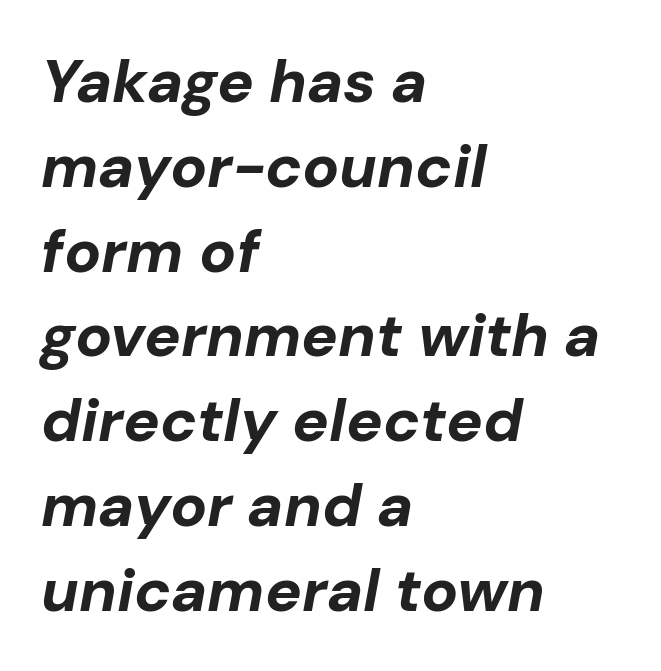
The image shows 61 px bold type, italic (leaning right); set left-aligned, normal line spacing (1.39x), normal letter spacing, not underlined; low stroke contrast and a medium x-height.
